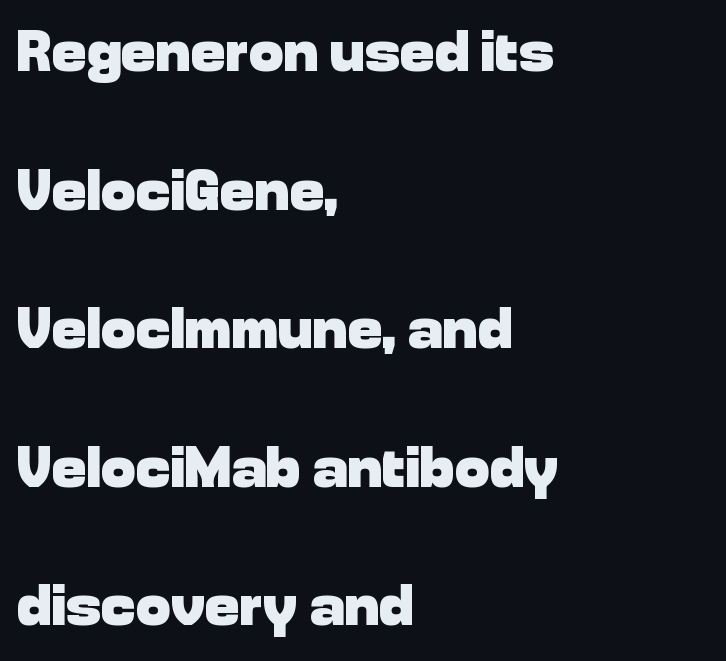
Q: Is the text bold? A: Yes.
Q: Is the text italic (slanted)? A: No, it is upright.
Q: Is the typeface a serif or a sans-serif typeface? A: Sans-serif.
Q: Is the text underlined? A: No.
Q: How is the paragraph aligned? A: Left-aligned.
Q: Is the spacing between letters normal or unusually wide? A: Normal.
Q: Is the spacing between lines tight, normal or loose? A: Loose.
Q: Width (condensed, normal, or wide)? A: Normal.
Q: Stroke contrast? A: Low.
Q: x-height? A: Medium.
Q: Monospaced? A: No.
